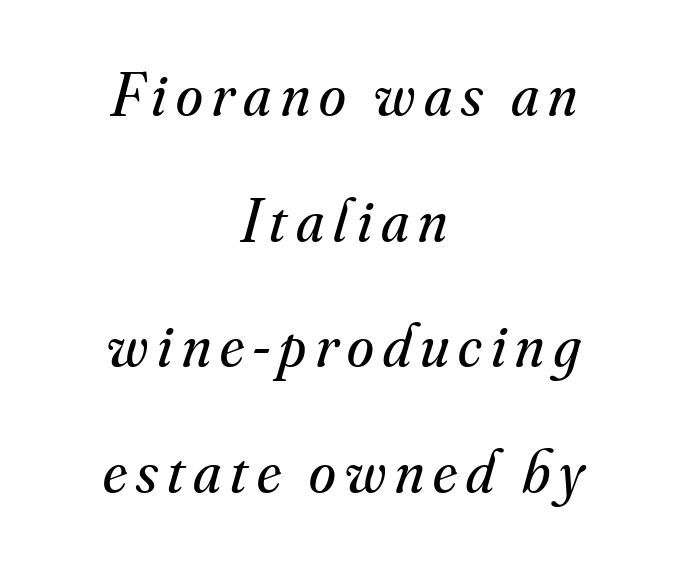
{"serif": "yes", "italic": "yes", "lean": "right", "slant_degrees": 16, "bold": "no", "weight": "regular", "width": "normal", "stroke_contrast": "medium", "x_height": "small", "monospaced": "no", "underline": "no", "align": "center", "line_spacing": "loose", "line_spacing_ratio": 2.06, "glyph_px": 61}
